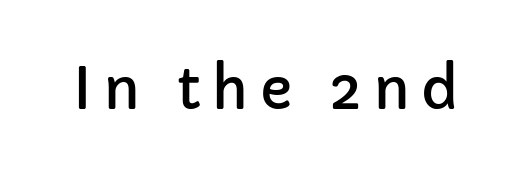
The tracking jumps out immediately: characters are airy and widely separated. Here the designer chose a conventional face with non-uniform glyph widths. Is there any slant? The stems are plumb. In terms of letterform style, serifs are entirely absent. Each row of text sits above clean, open space.
